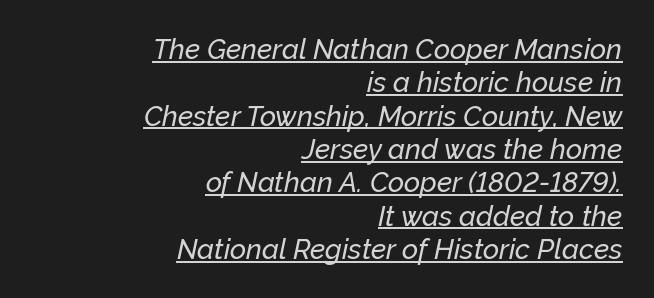
Q: Is the text italic (slanted)? A: Yes, it leans right by about 12 degrees.
Q: Is the text underlined? A: Yes.
Q: How is the paragraph aligned? A: Right-aligned.
Q: Is the spacing between letters normal or unusually wide? A: Normal.
Q: Width (condensed, normal, or wide)? A: Normal.
Q: Stroke contrast? A: Low.
Q: x-height? A: Medium.
Q: Monospaced? A: No.
